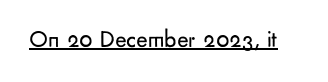
Underlined type. When letters stand straight like this, we call the style roman or upright. The line texture is even and compact thanks to regular tracking. The strokes carry an ordinary text weight at most.
